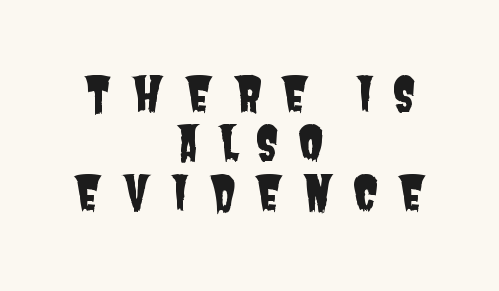
The image shows 47 px condensed sans-serif type; set centered, tight line spacing (1.05x), unusually wide letter spacing (+0.4 em), not underlined; low stroke contrast and a large x-height.
